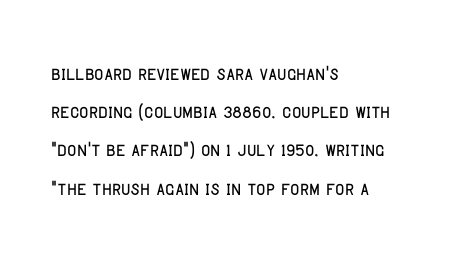
{"italic": "no", "underline": "no", "align": "left", "line_spacing": "normal", "line_spacing_ratio": 1.53, "letter_spacing": "normal", "letter_spacing_em": 0.0, "glyph_px": 25}
